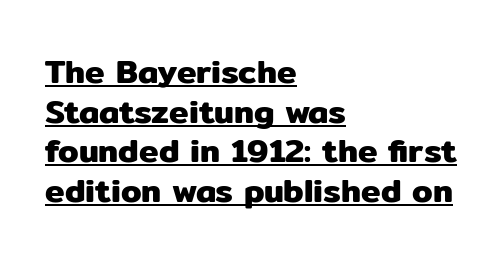
No italicization has been applied; the sample stays upright. The rendering uses the underline text-decoration. Do the characters align in a grid? No, the font is proportional. Nothing sits at the stroke ends, so this counts as sans-serif. If you drew a ruler down the left edge, every line would touch it. Caption: standard tracking, unaltered.
